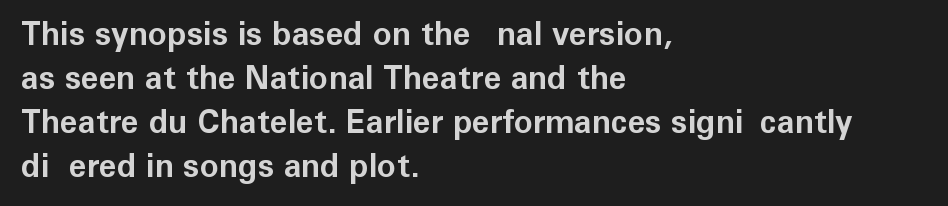
The image shows 32 px bold sans-serif type, upright; set left-aligned, normal line spacing (1.38x), normal letter spacing, not underlined; low stroke contrast and a medium x-height.
